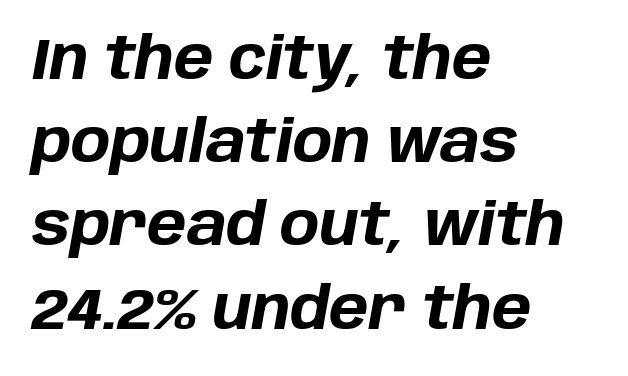
Q: Is the text bold? A: Yes.
Q: Is the text italic (slanted)? A: Yes, it leans right by about 10 degrees.
Q: Is the text underlined? A: No.
Q: How is the paragraph aligned? A: Left-aligned.
Q: Is the spacing between letters normal or unusually wide? A: Normal.
Q: Is the spacing between lines tight, normal or loose? A: Normal.
Q: Width (condensed, normal, or wide)? A: Normal.
Q: Stroke contrast? A: Low.
Q: x-height? A: Large.
Q: Monospaced? A: No.
